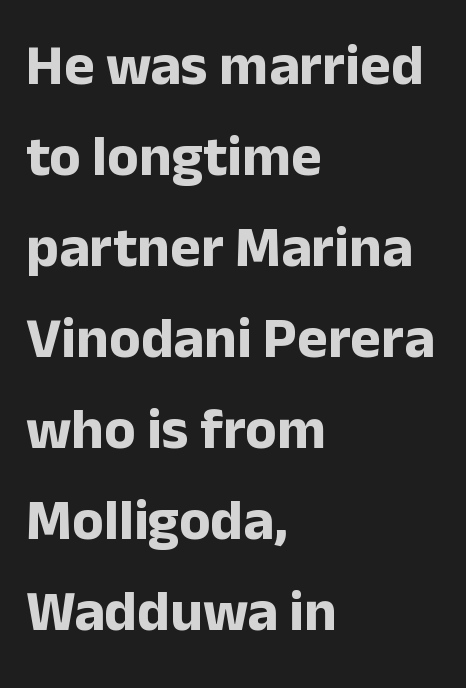
The image shows 58 px bold sans-serif type, upright; set left-aligned, normal line spacing (1.57x), normal letter spacing, not underlined; low stroke contrast and a medium x-height.
